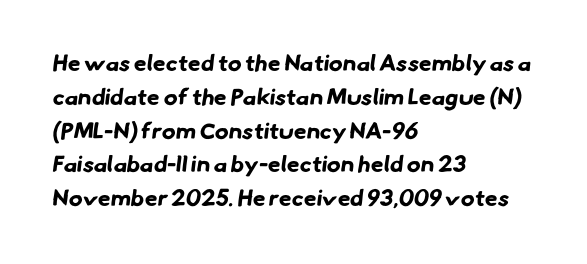
The image shows 23 px bold type; set left-aligned, normal line spacing (1.47x), normal letter spacing, not underlined.
